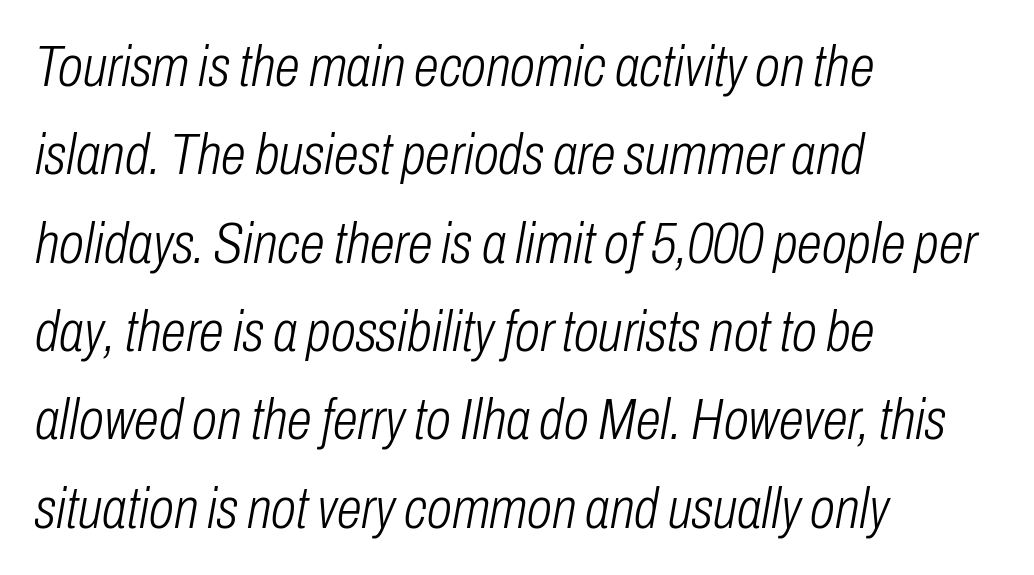
Q: Is the text bold? A: No.
Q: Is the text italic (slanted)? A: Yes, it leans right by about 10 degrees.
Q: Is the text underlined? A: No.
Q: How is the paragraph aligned? A: Left-aligned.
Q: Is the spacing between letters normal or unusually wide? A: Normal.
Q: Is the spacing between lines tight, normal or loose? A: Normal.
Q: Width (condensed, normal, or wide)? A: Condensed.
Q: Stroke contrast? A: Low.
Q: x-height? A: Medium.
Q: Monospaced? A: No.
